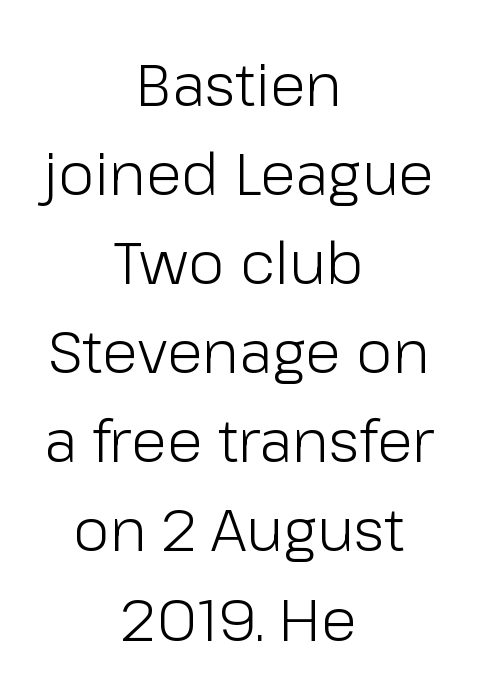
The image shows 59 px light sans-serif type, upright; set centered, normal line spacing (1.51x), normal letter spacing, not underlined; low stroke contrast and a medium x-height.
